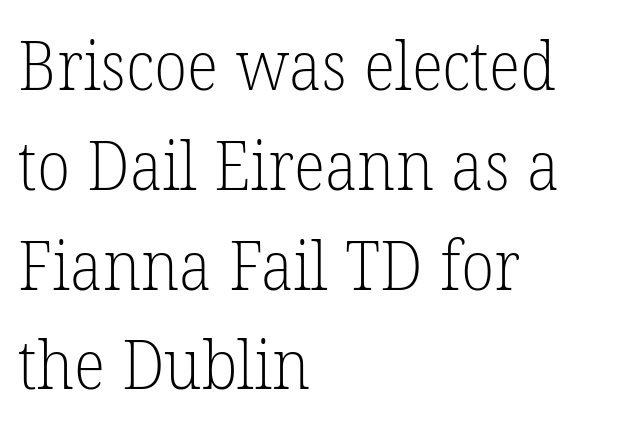
The face looks like a standard text weight, possibly lighter. Classification — serif. The designer left line spacing at the default. Character widths vary here, with narrow letters taking less room than wide ones. Underline: absent. This sample is left-justified, so line endings fall wherever the words run out.
